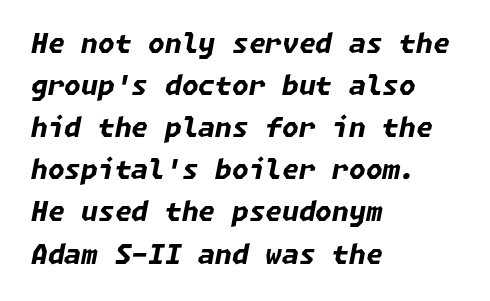
The image shows 27 px bold type, italic (leaning right); set left-aligned, normal line spacing (1.56x), normal letter spacing, not underlined.
